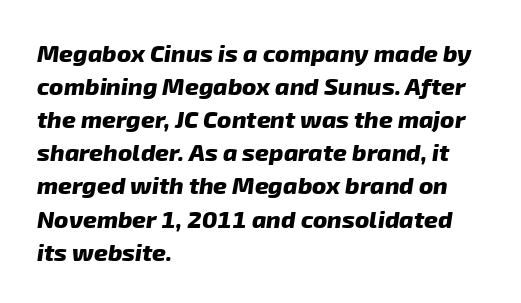
Q: Is the text bold? A: Yes.
Q: Is the text underlined? A: No.
Q: How is the paragraph aligned? A: Left-aligned.
Q: Is the spacing between letters normal or unusually wide? A: Normal.
Q: Is the spacing between lines tight, normal or loose? A: Normal.
